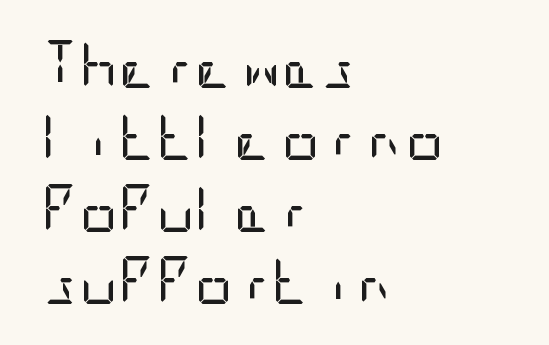
Q: Is the text bold? A: No.
Q: Is the text italic (slanted)? A: No, it is upright.
Q: Is the typeface a serif or a sans-serif typeface? A: Sans-serif.
Q: Is the text underlined? A: No.
Q: How is the paragraph aligned? A: Left-aligned.
Q: Is the spacing between letters normal or unusually wide? A: Normal.
Q: Is the spacing between lines tight, normal or loose? A: Normal.
Q: Width (condensed, normal, or wide)? A: Condensed.
Q: Stroke contrast? A: Low.
Q: x-height? A: Large.
